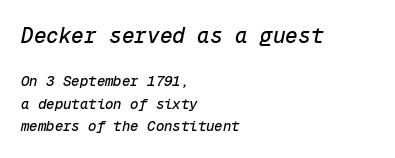
{"italic": "yes", "lean": "right", "slant_degrees": 12, "underline": "no", "align": "left", "line_spacing": "normal", "line_spacing_ratio": 1.6, "letter_spacing": "normal", "letter_spacing_em": 0.0, "larger_block": "first", "size_ratio": 1.5, "glyph_px": 21}
